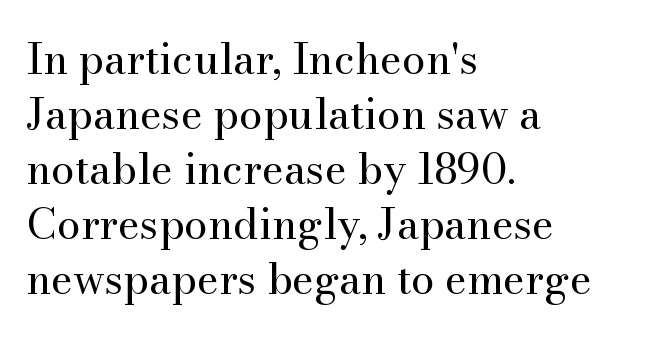
Q: Is the text bold? A: No.
Q: Is the text italic (slanted)? A: No, it is upright.
Q: Is the typeface a serif or a sans-serif typeface? A: Serif.
Q: Is the text underlined? A: No.
Q: How is the paragraph aligned? A: Left-aligned.
Q: Is the spacing between letters normal or unusually wide? A: Normal.
Q: Is the spacing between lines tight, normal or loose? A: Normal.
Q: Width (condensed, normal, or wide)? A: Normal.
Q: Stroke contrast? A: Medium.
Q: x-height? A: Small.
Q: Monospaced? A: No.
